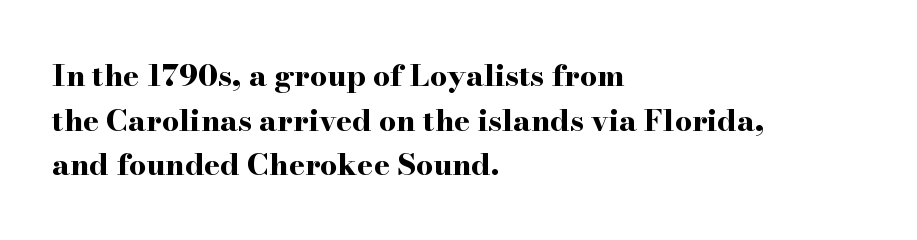
Q: Is the text bold? A: Yes.
Q: Is the text italic (slanted)? A: No, it is upright.
Q: Is the typeface a serif or a sans-serif typeface? A: Serif.
Q: Is the text underlined? A: No.
Q: How is the paragraph aligned? A: Left-aligned.
Q: Is the spacing between letters normal or unusually wide? A: Normal.
Q: Is the spacing between lines tight, normal or loose? A: Normal.
Q: Width (condensed, normal, or wide)? A: Wide.
Q: Stroke contrast? A: High.
Q: x-height? A: Small.
Q: Monospaced? A: No.
